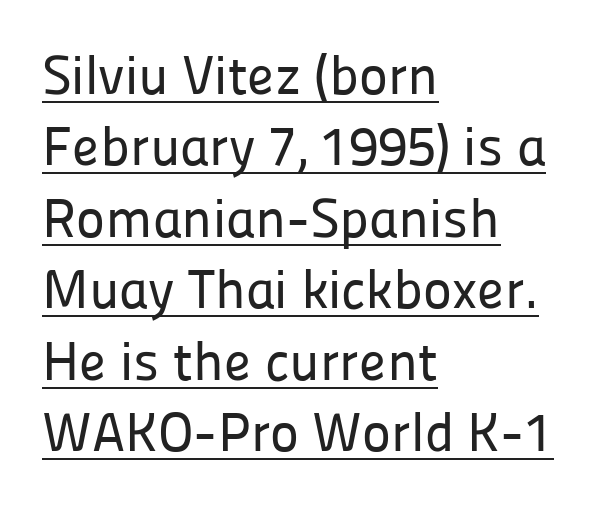
Is the letter spacing exaggerated? No — it looks like the ordinary default. Line starts are locked; line ends wander. Students, observe: this is what conventionally led text looks like. Is this a fixed-width face? No — the glyphs have proportional, varying widths. Each letter's strokes conclude bluntly, with no projecting serifs. Ordinary non-slanted type is in use.
